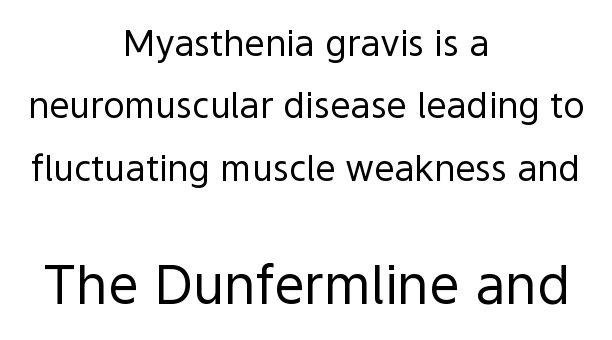
The image shows 54 px regular-weight sans-serif type, upright; set centered, line spacing 1.73x, normal letter spacing, not underlined; the second (bottom) block is 1.5x larger; a medium x-height.
